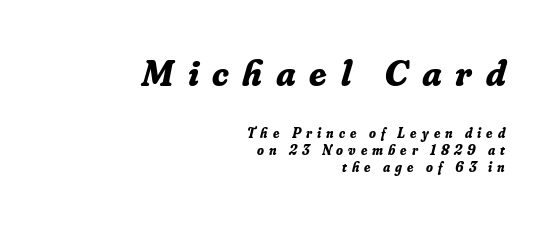
{"serif": "yes", "italic": "yes", "lean": "right", "slant_degrees": 16, "bold": "yes", "weight": "bold", "width": "normal", "stroke_contrast": "low", "x_height": "small", "monospaced": "no", "underline": "no", "align": "right", "line_spacing_ratio": 1.21, "letter_spacing": "wide", "letter_spacing_em": 0.36, "larger_block": "first", "size_ratio": 2.71, "glyph_px": 38}
